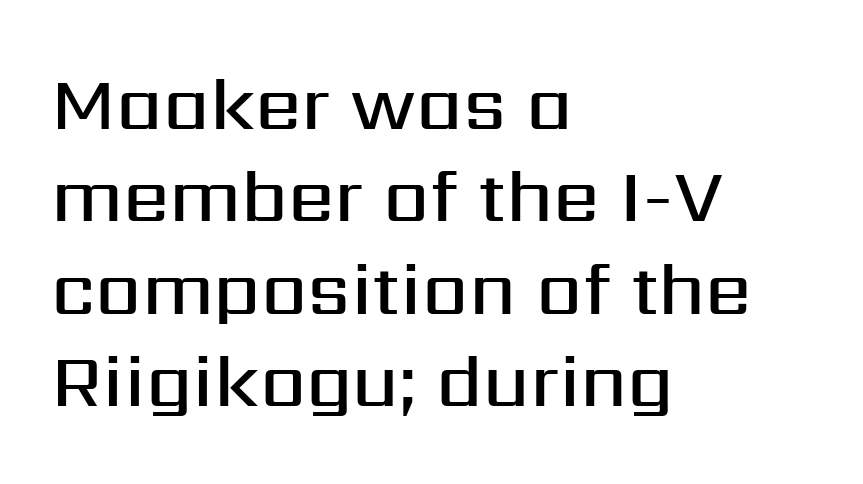
The image shows 74 px semibold sans-serif type, upright; set left-aligned, normal line spacing (1.25x), normal letter spacing, not underlined; medium stroke contrast and a medium x-height.
